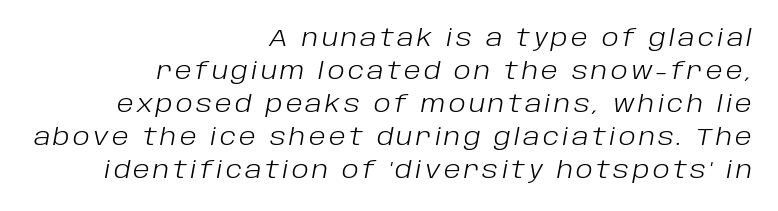
The image shows 24 px text type, italic (leaning right); set right-aligned, normal line spacing (1.38x), not underlined.
